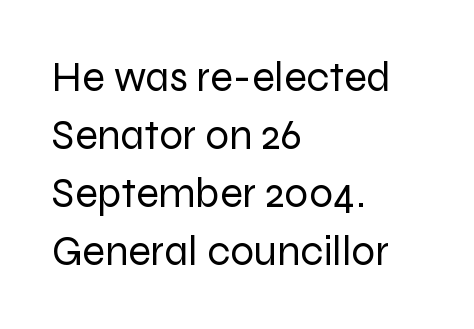
Horizontal alignment here is leftward, the default for most running prose. Each new line begins a customary step beneath the previous one. Notice how the stems are strictly vertical — no italics here. Note the varied advance widths — an 'i' is clearly narrower than an 'm'. This sample uses a sans-serif face.
